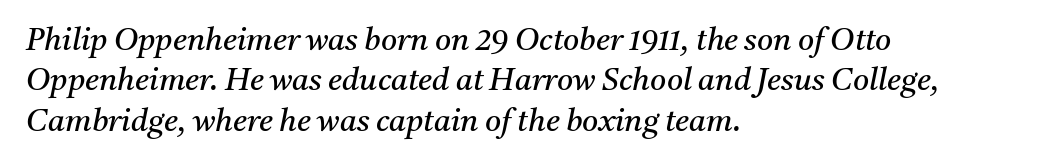
The passage shown is not underscored anywhere. Does the type have serifs? Yes, each stem ends in a small foot. The typesetting does not lean heavy: it is not bold. Notice how the passage keeps a crisp vertical edge on the left only.
